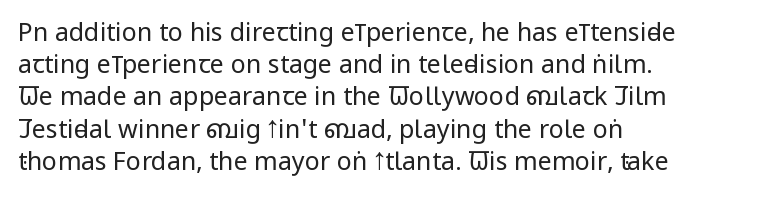
{"italic": "no", "bold": "no", "underline": "no", "align": "left", "line_spacing": "normal", "line_spacing_ratio": 1.29, "letter_spacing": "normal", "letter_spacing_em": 0.0, "glyph_px": 25}
